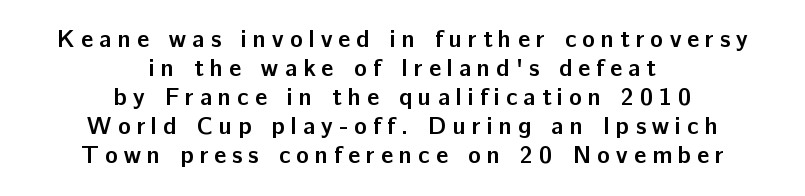
{"italic": "no", "bold": "yes", "underline": "no", "align": "center", "line_spacing_ratio": 1.21, "letter_spacing": "wide", "letter_spacing_em": 0.25, "glyph_px": 24}
